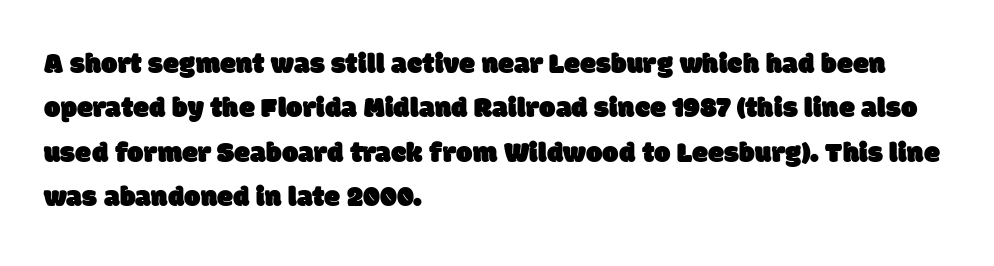
Q: Is the typeface a serif or a sans-serif typeface? A: Sans-serif.
Q: Is the text underlined? A: No.
Q: How is the paragraph aligned? A: Left-aligned.
Q: Is the spacing between letters normal or unusually wide? A: Normal.
Q: Is the spacing between lines tight, normal or loose? A: Normal.
Q: Width (condensed, normal, or wide)? A: Normal.
Q: Stroke contrast? A: Low.
Q: x-height? A: Large.
Q: Monospaced? A: No.
